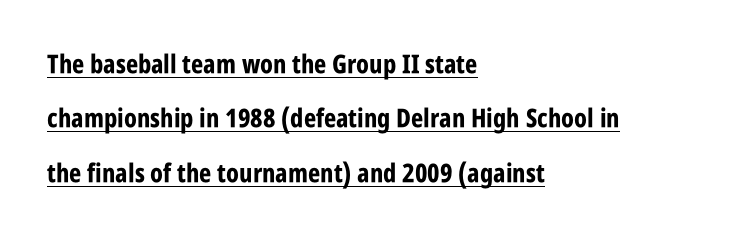
The image shows 26 px bold type, upright; set left-aligned, loose line spacing (2.09x), normal letter spacing, underlined.
